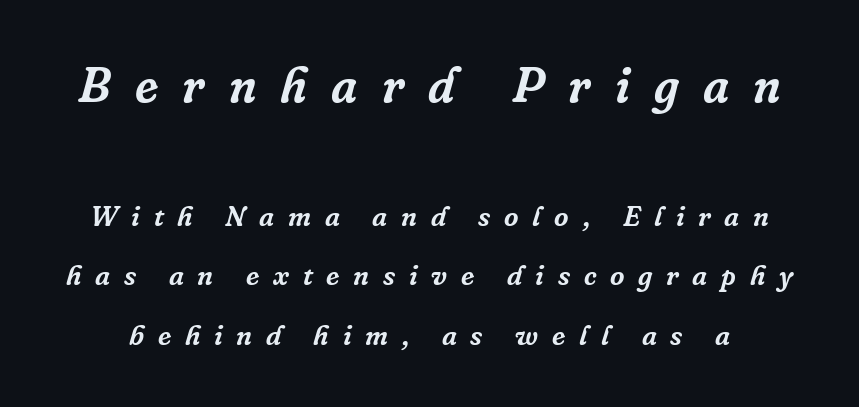
The letters advance in unequal steps, a hallmark of proportional type. If you measured baseline to baseline, you'd find a long distance. Two sizes are in play, and the larger belongs to the first block. Type style note: has serifs. Any mark beneath the type? The region is blank. The gaps between neighbouring characters are conspicuously large.
